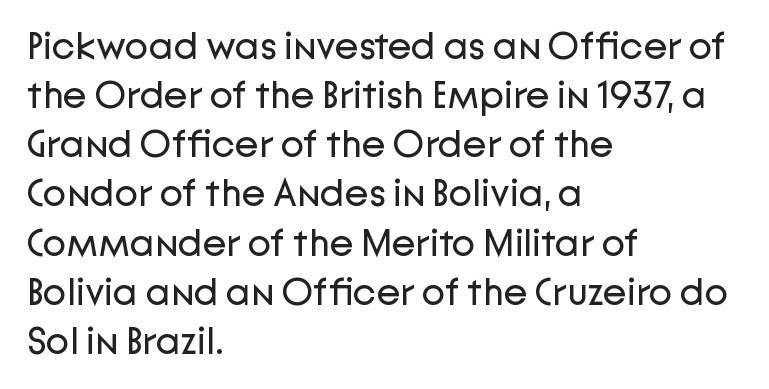
Q: Is the text bold? A: No.
Q: Is the text italic (slanted)? A: No, it is upright.
Q: Is the typeface a serif or a sans-serif typeface? A: Sans-serif.
Q: Is the text underlined? A: No.
Q: How is the paragraph aligned? A: Left-aligned.
Q: Is the spacing between letters normal or unusually wide? A: Normal.
Q: Is the spacing between lines tight, normal or loose? A: Normal.
Q: Width (condensed, normal, or wide)? A: Normal.
Q: Stroke contrast? A: Low.
Q: x-height? A: Medium.
Q: Monospaced? A: No.
